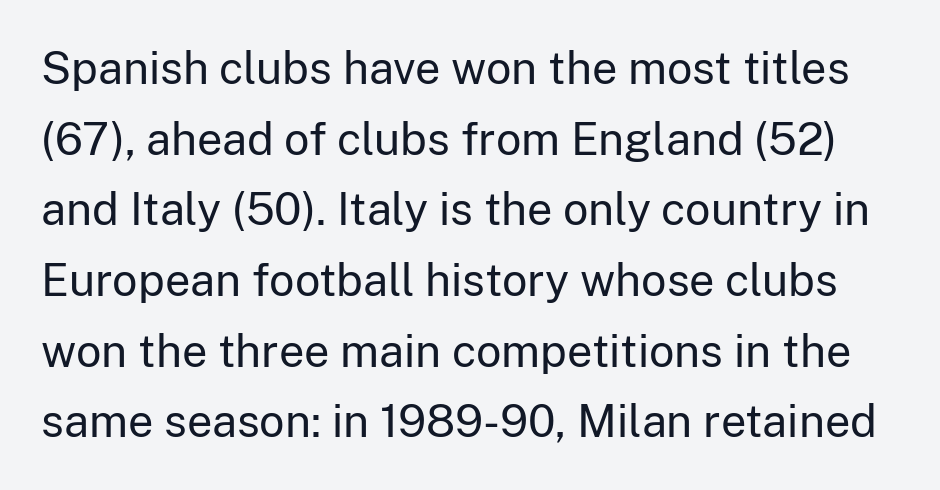
Q: Is the text bold? A: No.
Q: Is the text italic (slanted)? A: No, it is upright.
Q: Is the typeface a serif or a sans-serif typeface? A: Sans-serif.
Q: Is the text underlined? A: No.
Q: Is the spacing between letters normal or unusually wide? A: Normal.
Q: Is the spacing between lines tight, normal or loose? A: Normal.
Q: Width (condensed, normal, or wide)? A: Normal.
Q: Stroke contrast? A: Low.
Q: x-height? A: Medium.
Q: Monospaced? A: No.
